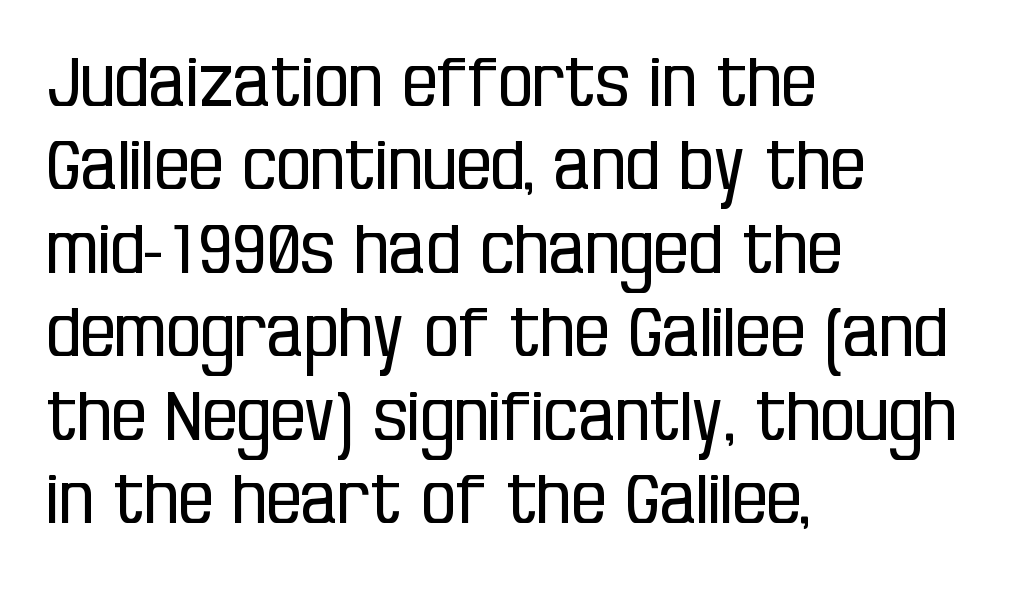
{"serif": "no", "italic": "no", "bold": "no", "weight": "regular", "width": "condensed", "stroke_contrast": "low", "x_height": "large", "monospaced": "no", "underline": "no", "align": "left", "line_spacing_ratio": 1.21, "letter_spacing": "normal", "letter_spacing_em": 0.0, "glyph_px": 69}
